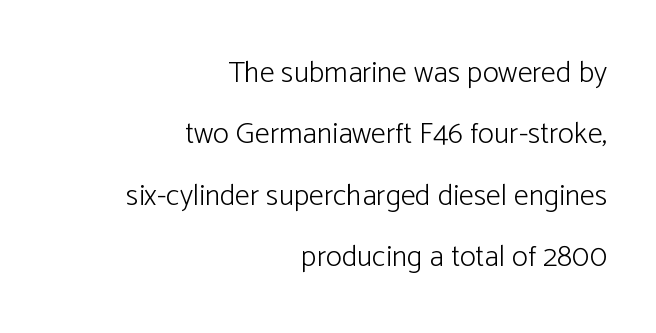
Q: Is the text bold? A: No.
Q: Is the text italic (slanted)? A: No, it is upright.
Q: Is the typeface a serif or a sans-serif typeface? A: Sans-serif.
Q: Is the text underlined? A: No.
Q: How is the paragraph aligned? A: Right-aligned.
Q: Is the spacing between letters normal or unusually wide? A: Normal.
Q: Is the spacing between lines tight, normal or loose? A: Loose.
Q: Width (condensed, normal, or wide)? A: Normal.
Q: Stroke contrast? A: Low.
Q: x-height? A: Medium.
Q: Monospaced? A: No.
